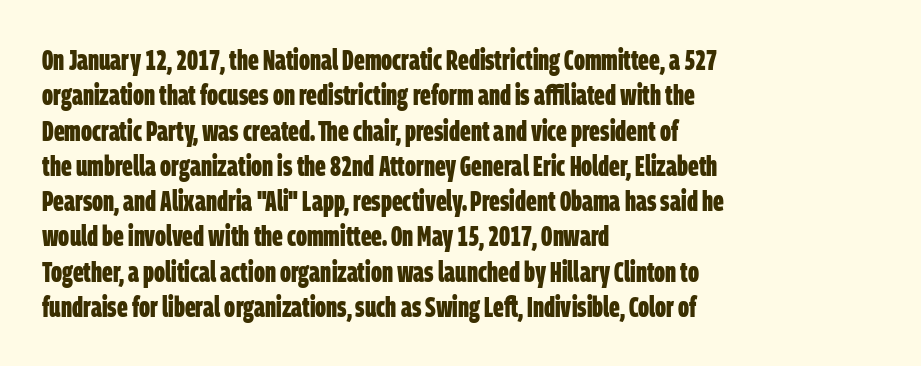
The image shows 28 px bold, condensed sans-serif type; set left-aligned, normal line spacing (1.26x), normal letter spacing, not underlined; low stroke contrast and a large x-height.
